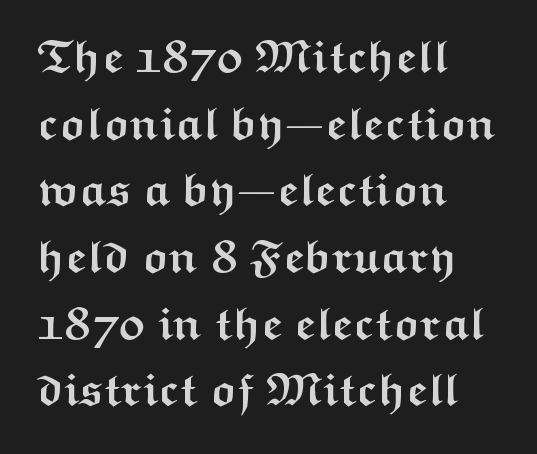
The image shows 46 px semibold, wide sans-serif type, upright; set left-aligned, normal line spacing (1.45x), normal letter spacing, not underlined; medium stroke contrast and a medium x-height.
